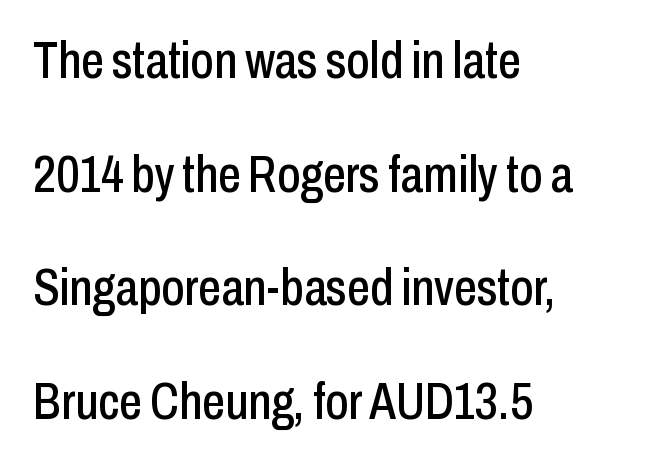
Teacher's note: observe the even left margin — that is flush-left alignment. The face used here is proportionally spaced, like ordinary book or web type. To sum up the face: it is a sans, with no serifs. Does extra space separate the letters? No, they use regular spacing.
